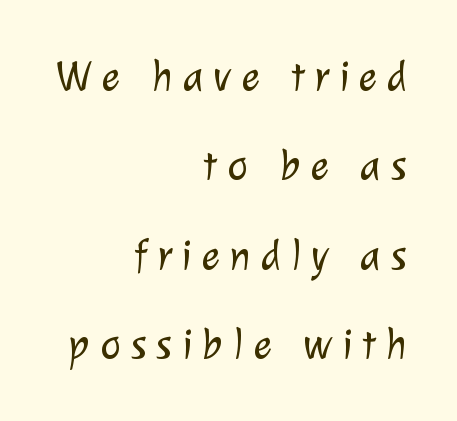
Q: Is the text bold? A: No.
Q: Is the typeface a serif or a sans-serif typeface? A: Sans-serif.
Q: Is the text underlined? A: No.
Q: How is the paragraph aligned? A: Right-aligned.
Q: Is the spacing between letters normal or unusually wide? A: Unusually wide.
Q: Is the spacing between lines tight, normal or loose? A: Loose.
Q: Width (condensed, normal, or wide)? A: Normal.
Q: Stroke contrast? A: Low.
Q: x-height? A: Medium.
Q: Monospaced? A: No.
